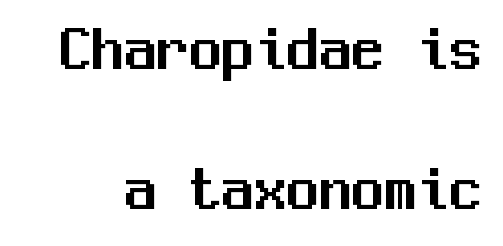
{"serif": "no", "italic": "no", "width": "normal", "stroke_contrast": "medium", "x_height": "medium", "monospaced": "yes", "underline": "no", "line_spacing": "loose", "line_spacing_ratio": 2.15, "letter_spacing": "normal", "letter_spacing_em": 0.0, "glyph_px": 65}
